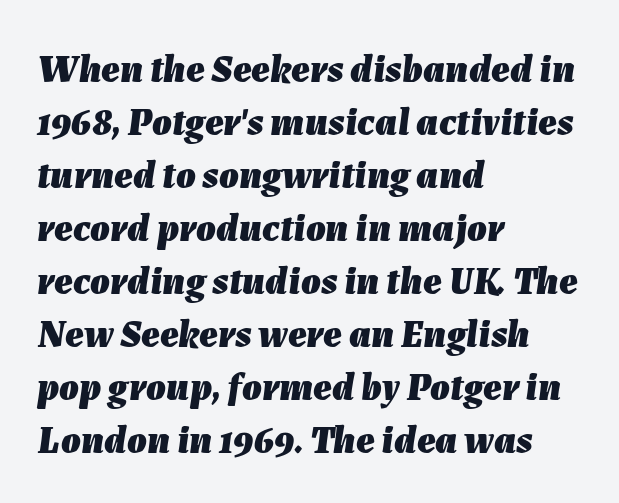
{"italic": "yes", "lean": "right", "slant_degrees": 7, "bold": "yes", "weight": "heavy", "width": "normal", "stroke_contrast": "low", "x_height": "medium", "monospaced": "no", "underline": "no", "align": "left", "line_spacing": "normal", "line_spacing_ratio": 1.36, "letter_spacing": "normal", "letter_spacing_em": 0.0, "glyph_px": 39}
